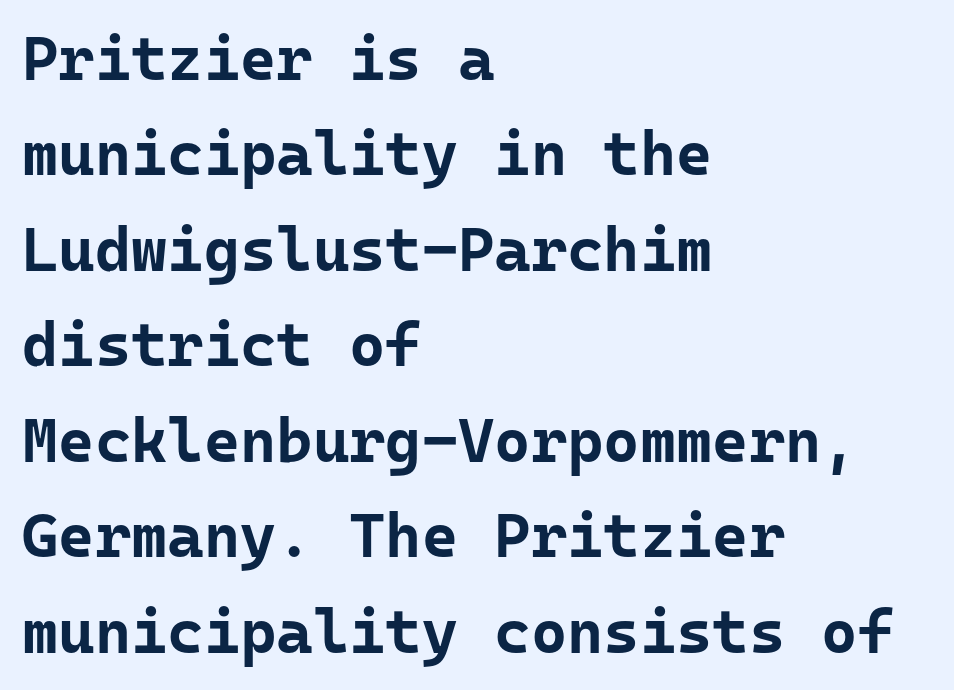
{"serif": "no", "italic": "no", "bold": "yes", "weight": "bold", "width": "normal", "stroke_contrast": "low", "x_height": "medium", "underline": "no", "align": "left", "line_spacing": "normal", "line_spacing_ratio": 1.54, "letter_spacing": "normal", "letter_spacing_em": 0.0, "glyph_px": 62}
